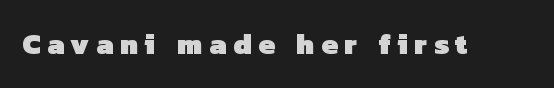
The image shows 29 px heavy sans-serif type; set unusually wide letter spacing (+0.23 em), not underlined; low stroke contrast and a medium x-height.
